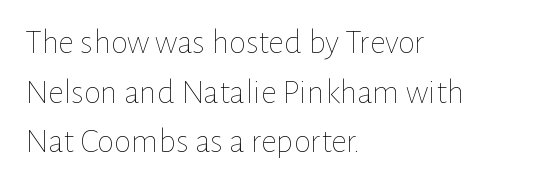
Proportional: the letters do not fall into vertical columns. Layout note: lines flush left. Style check: upright. Honestly, the letter spacing is just normal — you wouldn't notice it.
